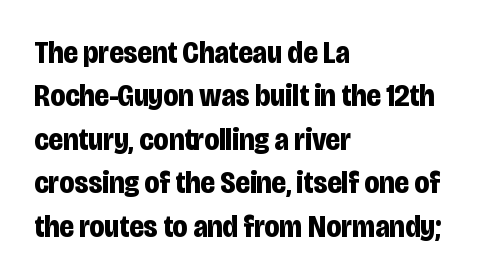
{"serif": "no", "italic": "no", "bold": "yes", "weight": "bold", "width": "condensed", "stroke_contrast": "low", "x_height": "large", "monospaced": "no", "underline": "no", "align": "left", "line_spacing": "normal", "line_spacing_ratio": 1.4, "letter_spacing": "normal", "letter_spacing_em": 0.0, "glyph_px": 31}
